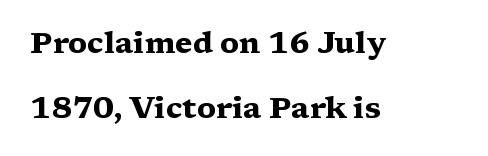
The image shows 30 px heavy, wide serif type, upright; set left-aligned, loose line spacing (2.16x), normal letter spacing, not underlined; medium stroke contrast and a medium x-height.
